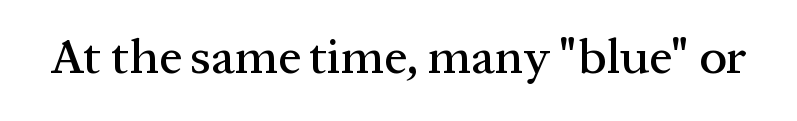
The passage shown is typed in a proportional face where columns would drift. How are the letters spaced? Ordinarily, with no added tracking. This sample uses a serif face. Every character sits straight up, as roman type does. Check the space under the baseline: it is left empty.
